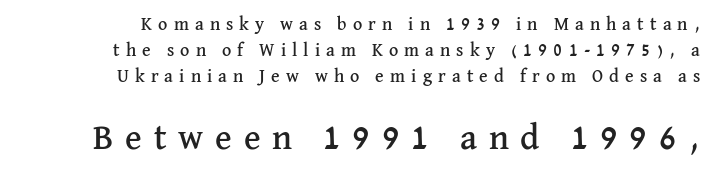
{"serif": "yes", "italic": "no", "width": "normal", "stroke_contrast": "medium", "x_height": "medium", "monospaced": "no", "underline": "no", "line_spacing": "normal", "line_spacing_ratio": 1.45, "letter_spacing": "wide", "letter_spacing_em": 0.34, "larger_block": "second", "size_ratio": 1.94, "glyph_px": 35}
